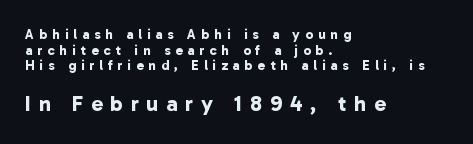
Q: Is the text bold? A: Yes.
Q: Is the text underlined? A: No.
Q: How is the paragraph aligned? A: Left-aligned.
Q: Is the spacing between letters normal or unusually wide? A: Unusually wide.
Q: Is the spacing between lines tight, normal or loose? A: Tight.
Q: Which block of text is set in a larger size, the first (top) or the second (bottom)? A: The second (bottom) one.
